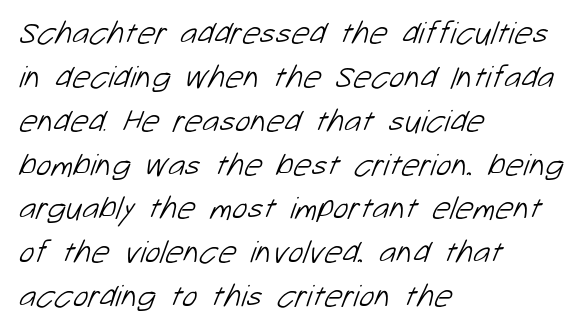
The gaps between neighbouring characters are ordinary and unremarkable. The specimen omits any rule beneath the text block's lines. The text was rendered using a sans face with plain stroke endings. Line starts are locked; line ends wander. Vertically, the passage feels balanced, rows spaced as you'd expect. A typesetter would call this proportional, since set widths differ per character.
